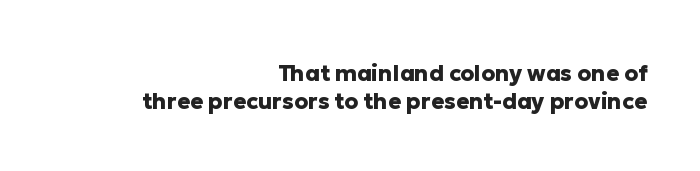
{"italic": "no", "bold": "yes", "underline": "no", "align": "right", "line_spacing": "normal", "line_spacing_ratio": 1.26, "letter_spacing": "normal", "letter_spacing_em": 0.0, "glyph_px": 22}
